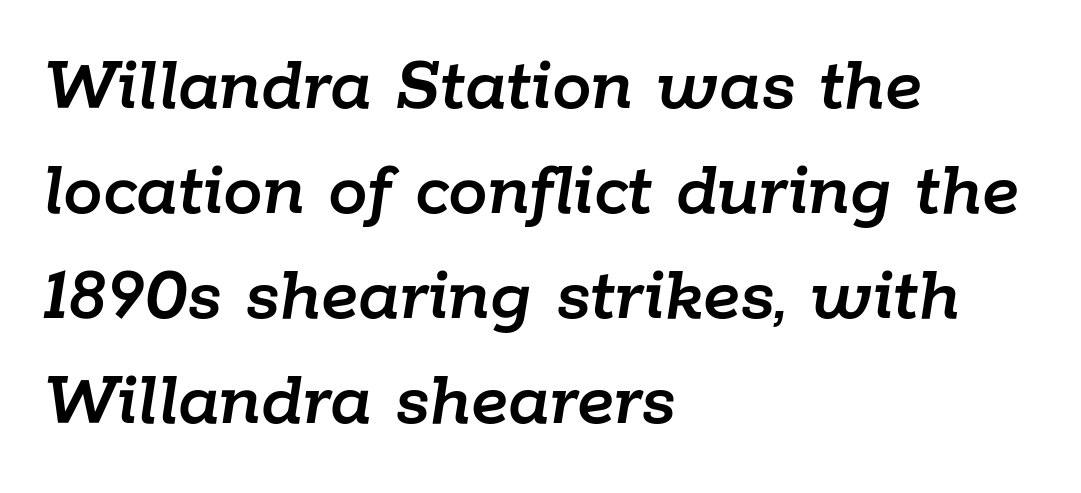
The image shows 79 px text type, italic (leaning right); set left-aligned, normal line spacing (1.33x), normal letter spacing, not underlined; low stroke contrast and a medium x-height.
